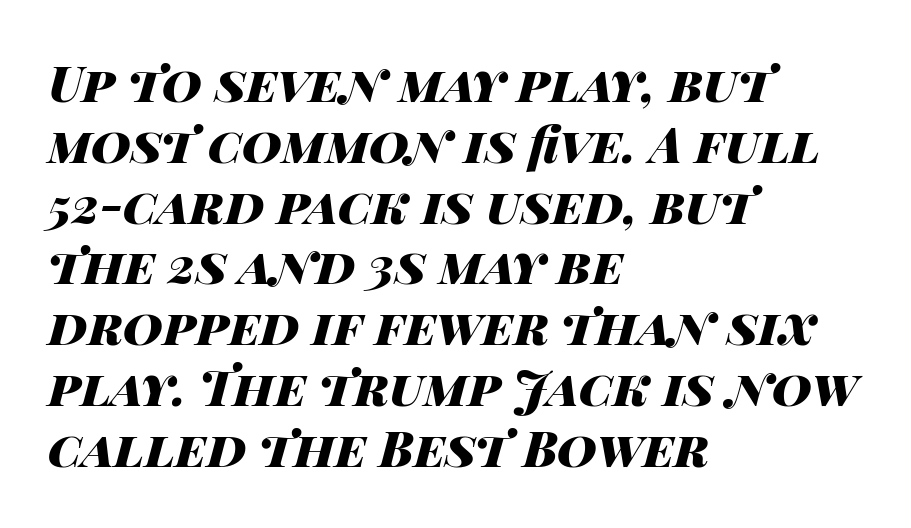
Note the varied advance widths — an 'i' is clearly narrower than an 'm'. Leftover space on each line is placed entirely after the last word. Rendered with sloped, italic letterforms. Does the weight exceed regular? Yes, all the way to bold.
